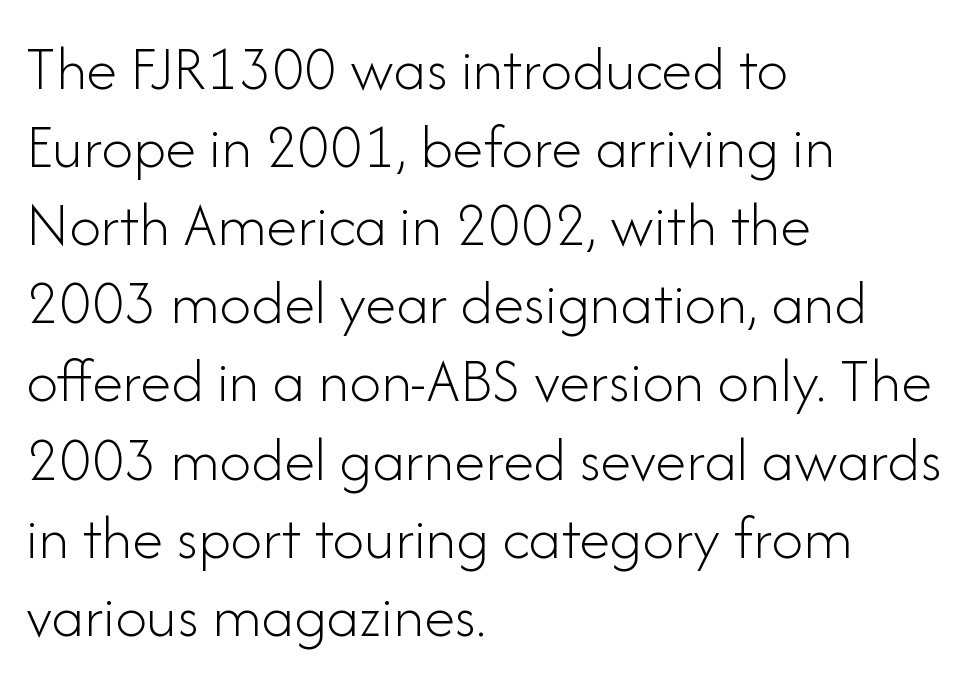
Q: Is the text bold? A: No.
Q: Is the text italic (slanted)? A: No, it is upright.
Q: Is the typeface a serif or a sans-serif typeface? A: Sans-serif.
Q: Is the text underlined? A: No.
Q: How is the paragraph aligned? A: Left-aligned.
Q: Is the spacing between letters normal or unusually wide? A: Normal.
Q: Width (condensed, normal, or wide)? A: Normal.
Q: Stroke contrast? A: Low.
Q: x-height? A: Small.
Q: Monospaced? A: No.
